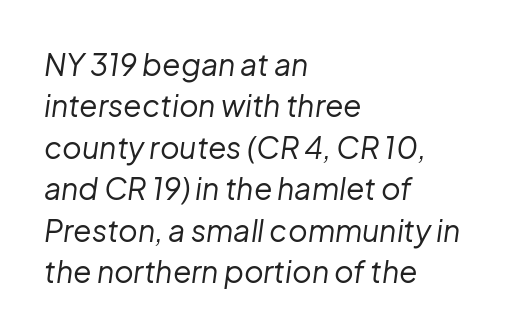
Q: Is the text bold? A: No.
Q: Is the text italic (slanted)? A: Yes, it leans right by about 8 degrees.
Q: Is the text underlined? A: No.
Q: How is the paragraph aligned? A: Left-aligned.
Q: Is the spacing between letters normal or unusually wide? A: Normal.
Q: Is the spacing between lines tight, normal or loose? A: Normal.
Q: Width (condensed, normal, or wide)? A: Normal.
Q: Stroke contrast? A: Low.
Q: x-height? A: Medium.
Q: Monospaced? A: No.
